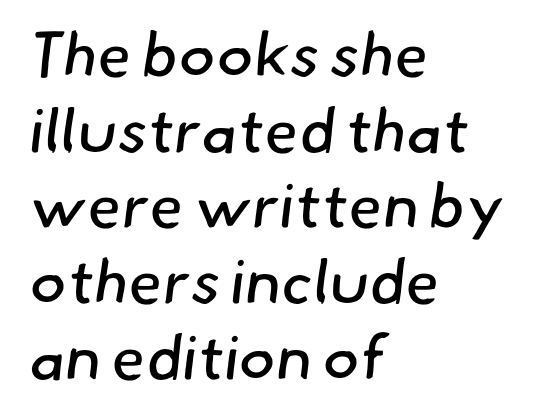
Q: Is the text bold? A: No.
Q: Is the typeface a serif or a sans-serif typeface? A: Sans-serif.
Q: Is the text underlined? A: No.
Q: How is the paragraph aligned? A: Left-aligned.
Q: Is the spacing between letters normal or unusually wide? A: Normal.
Q: Width (condensed, normal, or wide)? A: Normal.
Q: Stroke contrast? A: Low.
Q: x-height? A: Small.
Q: Monospaced? A: No.
